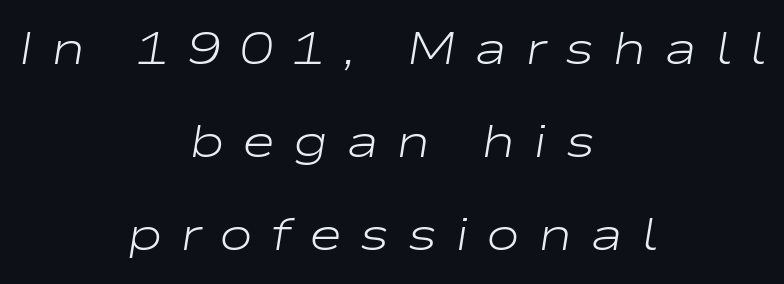
Q: Is the text bold? A: No.
Q: Is the text italic (slanted)? A: Yes, it leans right by about 9 degrees.
Q: Is the text underlined? A: No.
Q: How is the paragraph aligned? A: Centered.
Q: Is the spacing between letters normal or unusually wide? A: Unusually wide.
Q: Is the spacing between lines tight, normal or loose? A: Loose.
Q: Width (condensed, normal, or wide)? A: Wide.
Q: Stroke contrast? A: Low.
Q: x-height? A: Medium.
Q: Monospaced? A: No.
